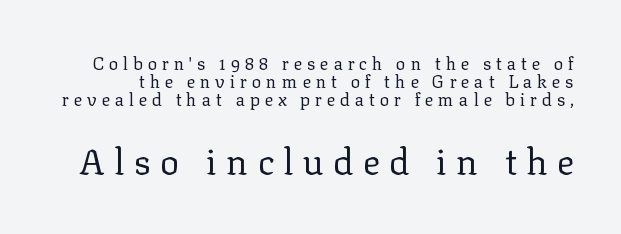
Here the glyphs are tracked loosely, breaking word shapes into spaced letters. The designer gave the closing block more size than the opening block. The rendering uses natural spacing where letterforms have individual widths. The space beneath each line is pristine and unruled. The cut favours lightness, reaching ordinary text weight at its darkest.
